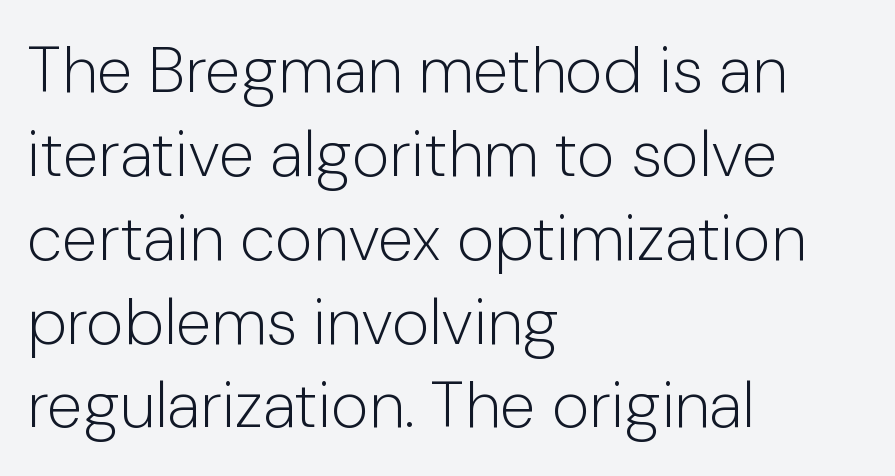
A typesetter would call this zero additional tracking. Every character sits straight up, as roman type does. Nothing heavy about these letters — not bold at all. The rendering uses a moderate line-height, typical for paragraphs. Character widths vary here, with narrow letters taking less room than wide ones.
